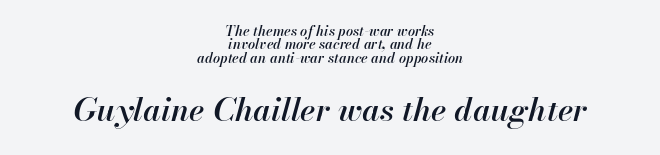
{"italic": "yes", "lean": "right", "slant_degrees": 13, "bold": "semi", "weight": "semibold", "width": "normal", "stroke_contrast": "high", "x_height": "small", "monospaced": "no", "underline": "no", "align": "center", "line_spacing": "tight", "line_spacing_ratio": 0.95, "letter_spacing": "normal", "letter_spacing_em": 0.0, "larger_block": "second", "size_ratio": 2.29, "glyph_px": 32}
